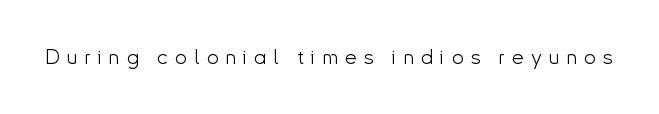
No heavy texture on the line: the type isn't bold. Underlining? Definitely not there. You can tell it's not italic because the verticals are truly vertical. Look at the tracking — it's clearly loosened, letters drifting apart.
